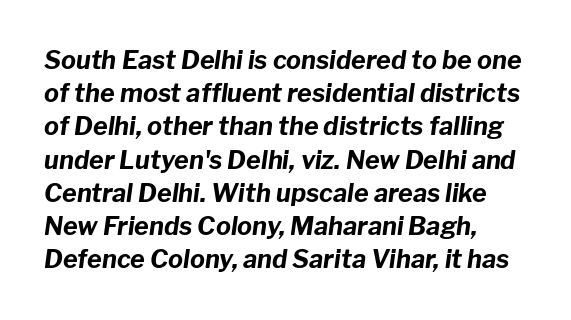
{"italic": "yes", "lean": "right", "slant_degrees": 8, "bold": "yes", "underline": "no", "align": "left", "line_spacing": "normal", "line_spacing_ratio": 1.33, "letter_spacing": "normal", "letter_spacing_em": 0.0, "glyph_px": 25}
